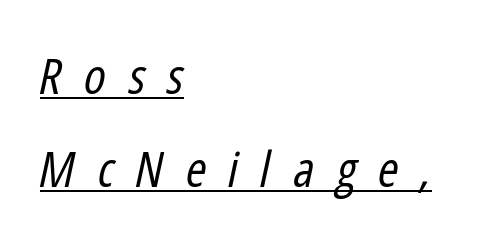
Q: Is the text bold? A: No.
Q: Is the text italic (slanted)? A: Yes, it leans right by about 12 degrees.
Q: Is the text underlined? A: Yes.
Q: How is the paragraph aligned? A: Left-aligned.
Q: Is the spacing between letters normal or unusually wide? A: Unusually wide.
Q: Width (condensed, normal, or wide)? A: Condensed.
Q: Stroke contrast? A: Low.
Q: x-height? A: Medium.
Q: Monospaced? A: No.
